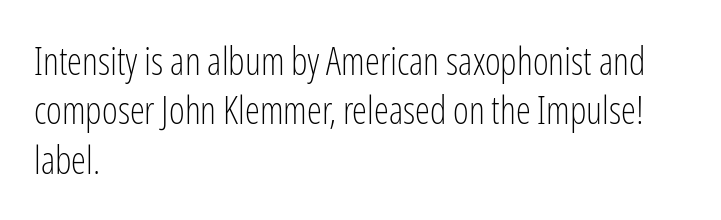
Q: Is the text bold? A: No.
Q: Is the text italic (slanted)? A: No, it is upright.
Q: Is the typeface a serif or a sans-serif typeface? A: Sans-serif.
Q: Is the text underlined? A: No.
Q: How is the paragraph aligned? A: Left-aligned.
Q: Is the spacing between letters normal or unusually wide? A: Normal.
Q: Is the spacing between lines tight, normal or loose? A: Normal.
Q: Width (condensed, normal, or wide)? A: Condensed.
Q: Stroke contrast? A: Low.
Q: x-height? A: Medium.
Q: Monospaced? A: No.
